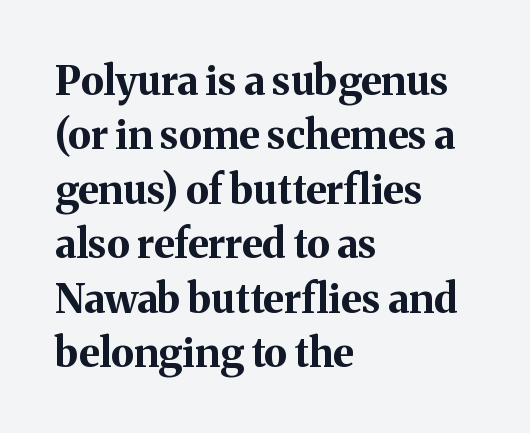
Q: Is the text bold? A: Yes.
Q: Is the text italic (slanted)? A: No, it is upright.
Q: Is the typeface a serif or a sans-serif typeface? A: Serif.
Q: Is the text underlined? A: No.
Q: How is the paragraph aligned? A: Left-aligned.
Q: Is the spacing between letters normal or unusually wide? A: Normal.
Q: Is the spacing between lines tight, normal or loose? A: Normal.
Q: Width (condensed, normal, or wide)? A: Normal.
Q: Stroke contrast? A: Medium.
Q: x-height? A: Medium.
Q: Monospaced? A: No.
